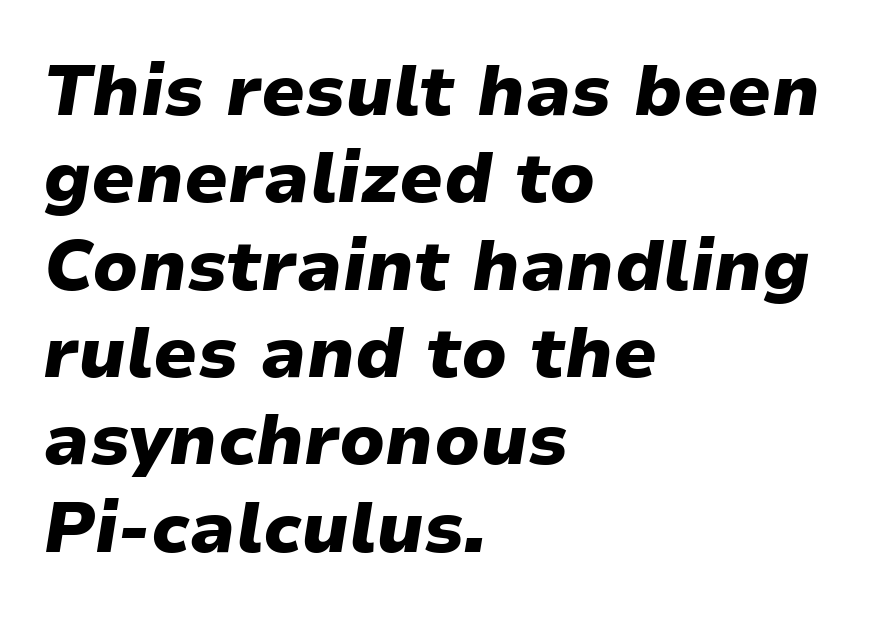
Q: Is the text bold? A: Yes.
Q: Is the text italic (slanted)? A: Yes, it leans right by about 9 degrees.
Q: Is the text underlined? A: No.
Q: How is the paragraph aligned? A: Left-aligned.
Q: Is the spacing between letters normal or unusually wide? A: Normal.
Q: Width (condensed, normal, or wide)? A: Normal.
Q: Stroke contrast? A: Low.
Q: x-height? A: Medium.
Q: Monospaced? A: No.
